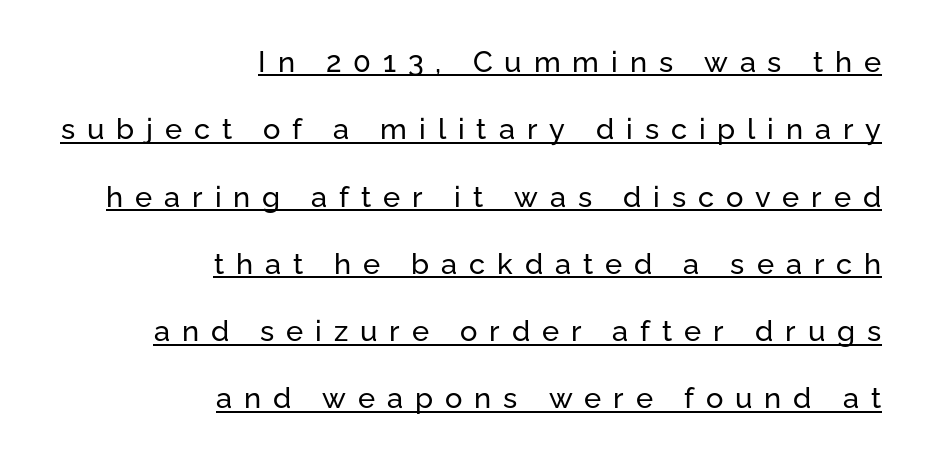
Leading is clearly above the norm, producing a sparse column. A student would call this right alignment; a typographer would say flush right, rag left. What stands out about the letter spacing? Its width — letters are far apart. This sample has the flowing, uneven cadence of proportional lettering. Typographically, this falls in the sans-serif category. Caption: lettering with a line underneath.
